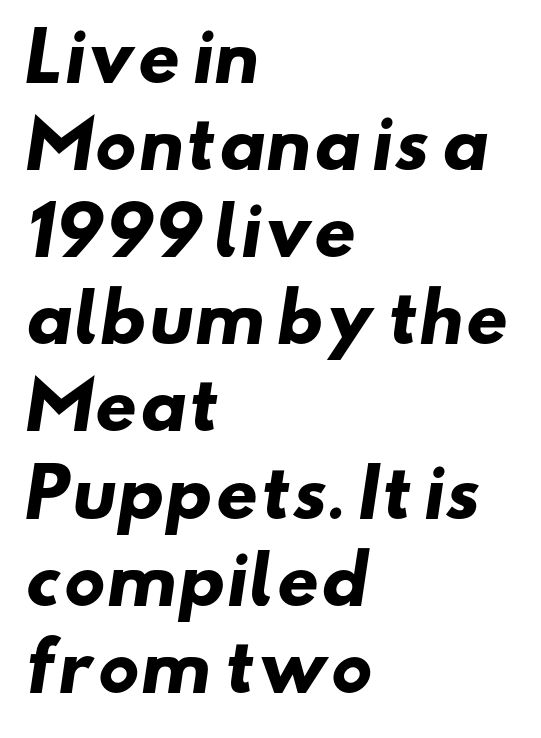
{"serif": "no", "bold": "yes", "weight": "heavy", "width": "wide", "stroke_contrast": "low", "x_height": "small", "monospaced": "no", "underline": "no", "align": "left", "line_spacing": "normal", "line_spacing_ratio": 1.32, "letter_spacing": "normal", "letter_spacing_em": 0.0, "glyph_px": 66}
